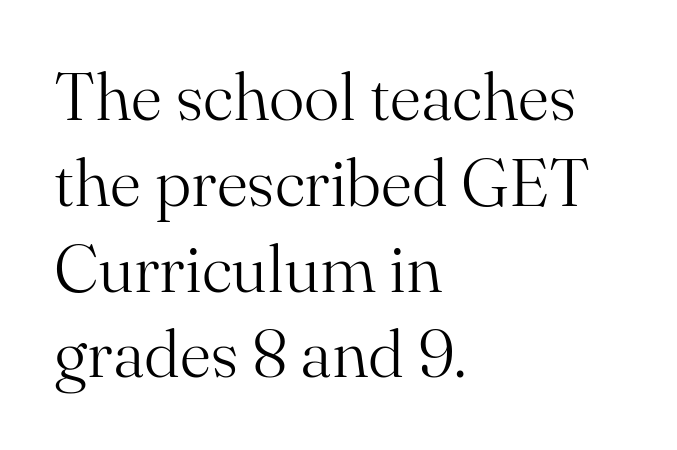
Q: Is the text bold? A: No.
Q: Is the text italic (slanted)? A: No, it is upright.
Q: Is the typeface a serif or a sans-serif typeface? A: Serif.
Q: Is the text underlined? A: No.
Q: How is the paragraph aligned? A: Left-aligned.
Q: Is the spacing between letters normal or unusually wide? A: Normal.
Q: Is the spacing between lines tight, normal or loose? A: Normal.
Q: Width (condensed, normal, or wide)? A: Normal.
Q: Stroke contrast? A: Medium.
Q: x-height? A: Small.
Q: Monospaced? A: No.
